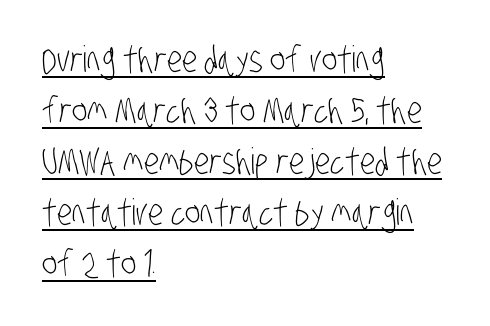
The image shows 36 px light, condensed sans-serif type; set left-aligned, normal line spacing (1.42x), normal letter spacing, underlined; low stroke contrast and a large x-height.
